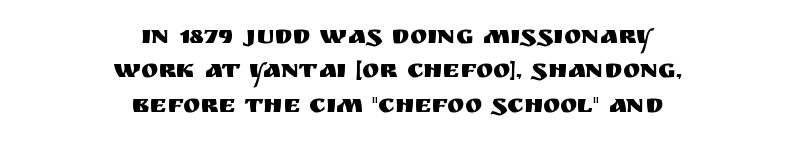
{"italic": "no", "underline": "no", "align": "center", "line_spacing": "normal", "line_spacing_ratio": 1.32, "letter_spacing": "normal", "letter_spacing_em": 0.0, "glyph_px": 26}
